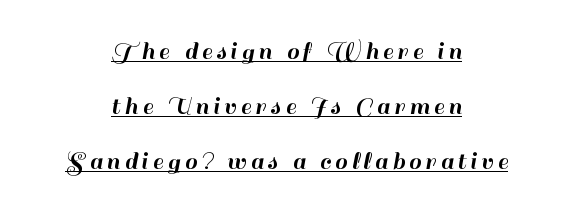
The image shows 27 px text type; set centered, loose line spacing (2.03x), underlined.
